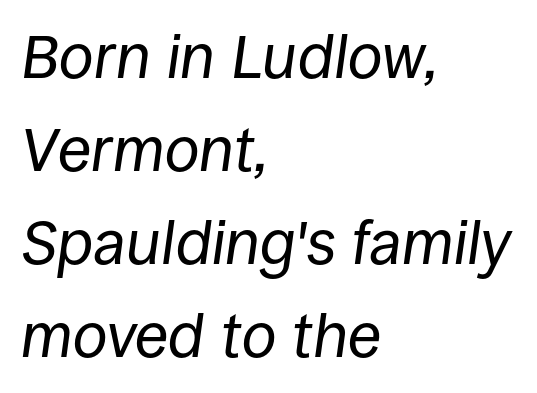
The typesetting does not lean heavy: it is not bold. Does extra space separate the letters? No, they use regular spacing. A typesetter would call this proportional, since set widths differ per character. The passage shown is not underscored anywhere. The lines sit at an ordinary, default distance from one another.
